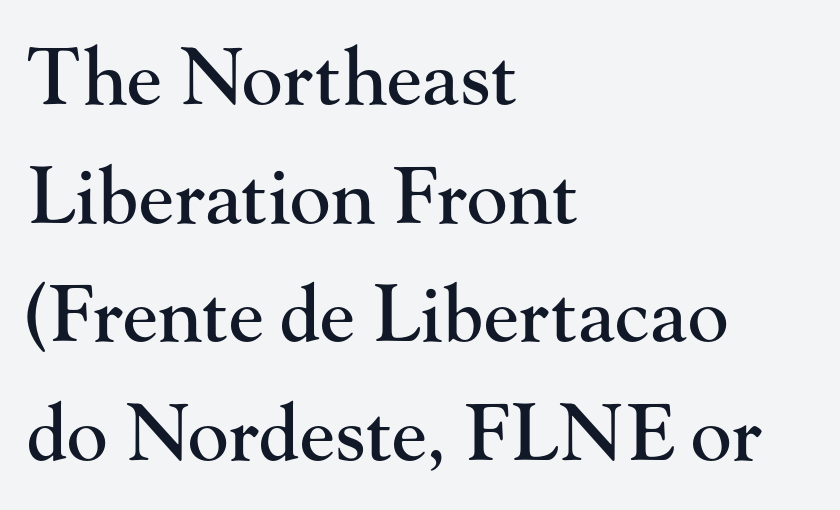
Serifs: yes, visible at the terminals of the letterforms. The passage shown is typed in a proportional face where columns would drift. If you drew a line through each stem, it would be perfectly vertical. Rule under the text: the space is simply empty. The passage shown has conventional tracking throughout.
